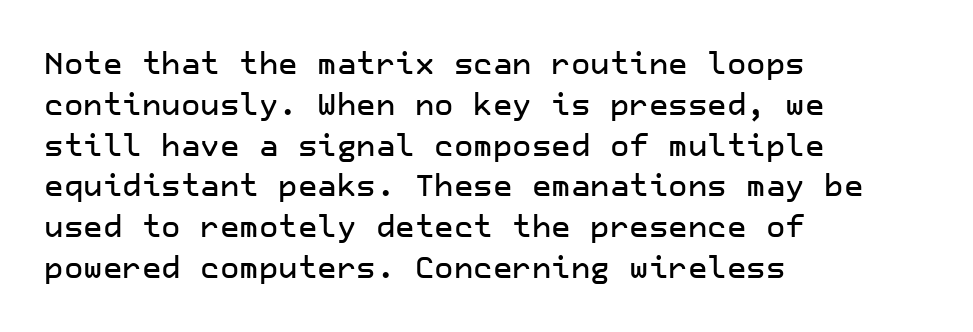
{"serif": "no", "italic": "no", "width": "normal", "stroke_contrast": "low", "x_height": "medium", "underline": "no", "align": "left", "line_spacing": "normal", "line_spacing_ratio": 1.36, "letter_spacing": "normal", "letter_spacing_em": 0.0, "glyph_px": 30}
